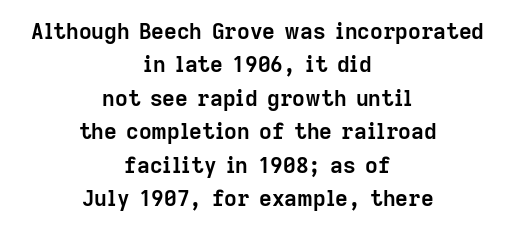
This is heavy type, rendered in bold. Compared with typical body copy, the letter spacing here is the same. Letters rest on an invisible, unmarked baseline. The lettering stays uniformly vertical, giving the passage a roman look. A normal amount of white space separates one row of letters from the next.
